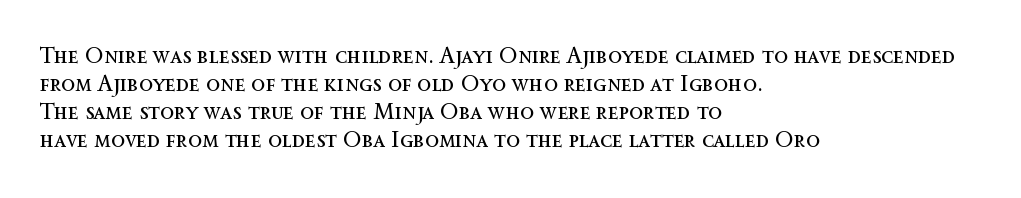
{"italic": "no", "bold": "no", "underline": "no", "align": "left", "line_spacing_ratio": 1.22, "letter_spacing": "normal", "letter_spacing_em": 0.0, "glyph_px": 23}
